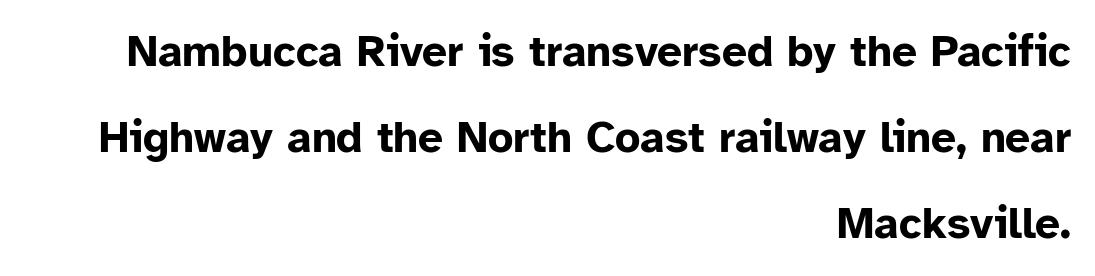
Strong, thick strokes mark this as bold type. Note: no serifs on the glyphs. This sample trades compactness for vertical openness between lines. Is this a fixed-width face? No — the glyphs have proportional, varying widths. Notice how the stems are strictly vertical — no italics here.
